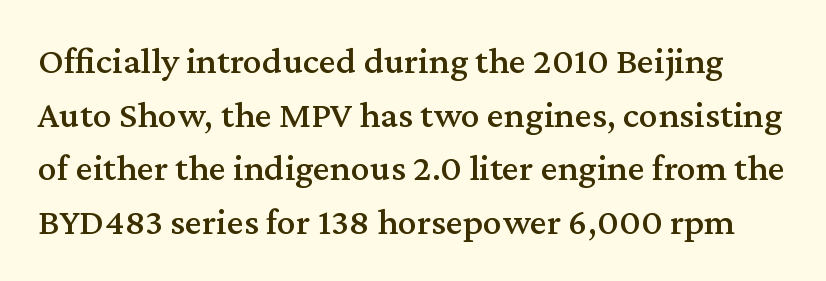
Q: Is the text italic (slanted)? A: No, it is upright.
Q: Is the typeface a serif or a sans-serif typeface? A: Serif.
Q: Is the text underlined? A: No.
Q: Is the spacing between letters normal or unusually wide? A: Normal.
Q: Is the spacing between lines tight, normal or loose? A: Normal.
Q: Width (condensed, normal, or wide)? A: Normal.
Q: Stroke contrast? A: Medium.
Q: x-height? A: Medium.
Q: Monospaced? A: No.
